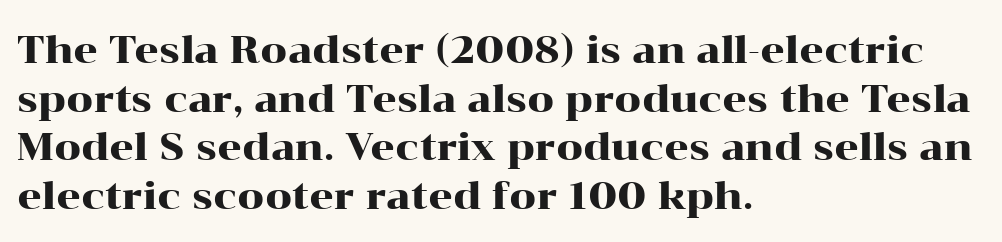
{"serif": "yes", "italic": "no", "width": "wide", "stroke_contrast": "high", "x_height": "medium", "monospaced": "no", "underline": "no", "align": "left", "line_spacing": "normal", "line_spacing_ratio": 1.28, "letter_spacing": "normal", "letter_spacing_em": 0.0, "glyph_px": 38}
